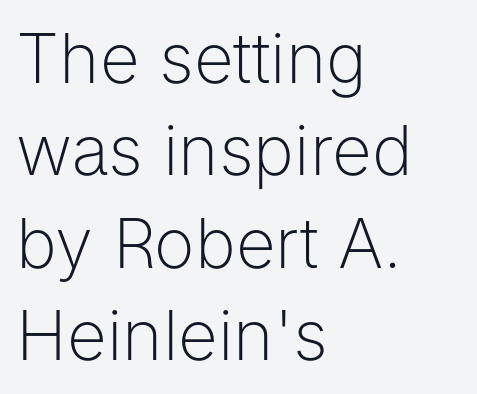
{"serif": "no", "italic": "no", "bold": "no", "weight": "light", "width": "normal", "stroke_contrast": "low", "x_height": "medium", "monospaced": "no", "underline": "no", "align": "left", "line_spacing": "normal", "line_spacing_ratio": 1.34, "letter_spacing": "normal", "letter_spacing_em": 0.0, "glyph_px": 69}
